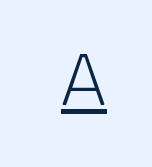
Compared with undecorated copy, this sample adds a rule below the words. These lines were composed using upright roman letters. Check where the strokes stop: nothing finishes them off — pure sans. The font sits on the lighter half of the weight spectrum, regular included.
